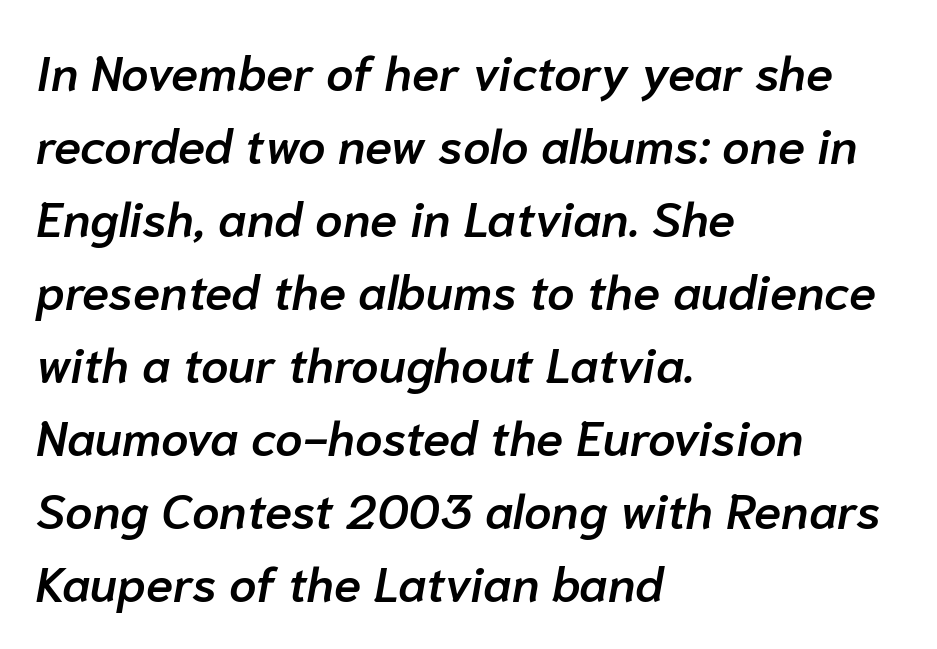
The image shows 49 px semibold type, italic (leaning right); set left-aligned, normal line spacing (1.49x), normal letter spacing, not underlined; low stroke contrast and a medium x-height.
